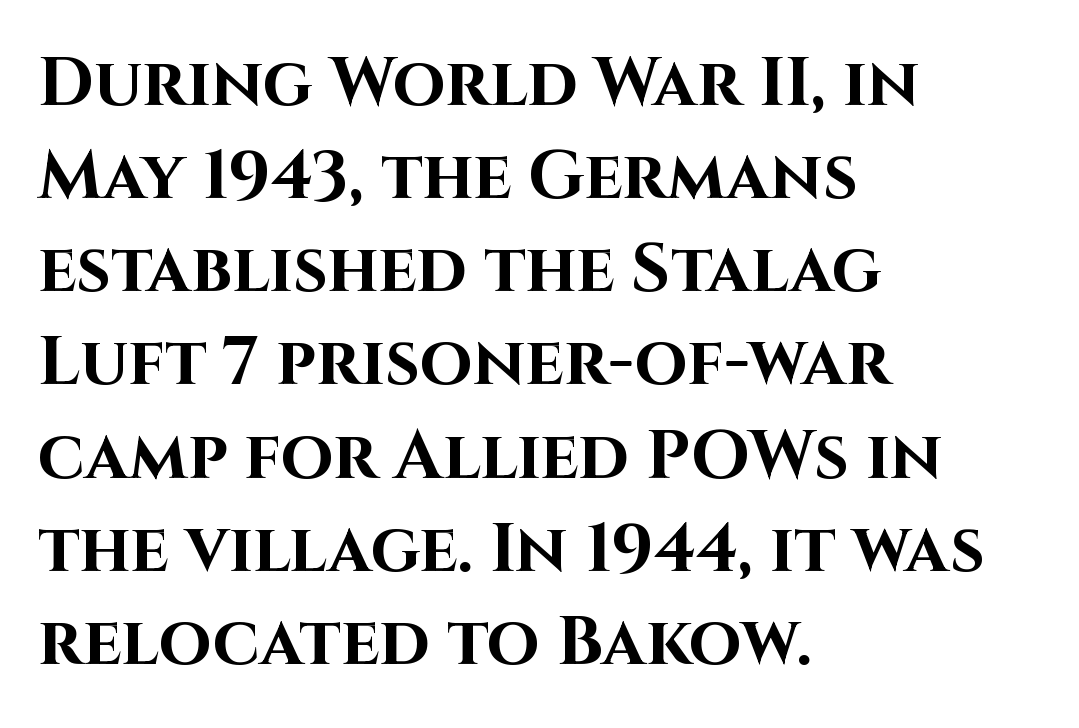
Typeset ragged right — the left edge is the straight one. You could call the tracking neutral — neither tight nor loose. The rendering uses natural spacing where letterforms have individual widths. The space directly below the letters is spotless. The glyphs in this specimen are sans serif.
